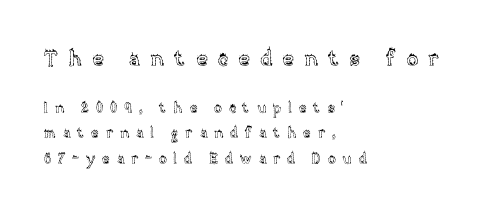
The image shows 21 px text type, upright; set left-aligned, line spacing 1.79x, unusually wide letter spacing (+0.49 em), not underlined; the first (top) block is 1.5x larger.
